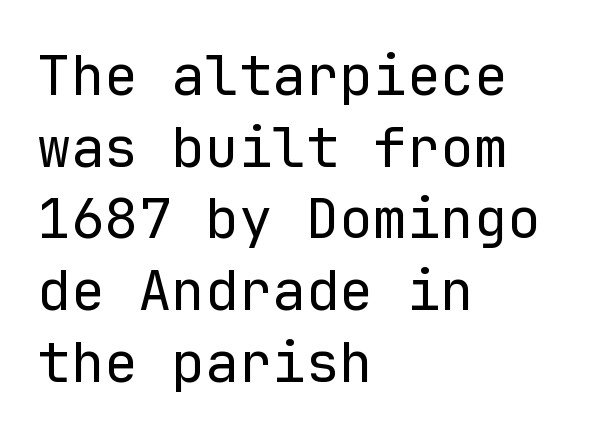
Q: Is the text bold? A: No.
Q: Is the text italic (slanted)? A: No, it is upright.
Q: Is the typeface a serif or a sans-serif typeface? A: Sans-serif.
Q: Is the text underlined? A: No.
Q: How is the paragraph aligned? A: Left-aligned.
Q: Is the spacing between letters normal or unusually wide? A: Normal.
Q: Is the spacing between lines tight, normal or loose? A: Normal.
Q: Width (condensed, normal, or wide)? A: Normal.
Q: Stroke contrast? A: Low.
Q: x-height? A: Medium.
Q: Monospaced? A: Yes.
